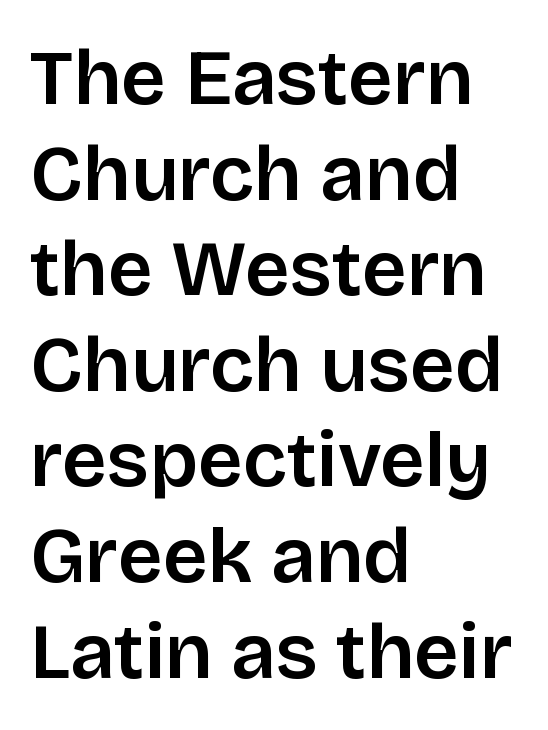
The image shows 79 px semibold sans-serif type, upright; set left-aligned, line spacing 1.21x, normal letter spacing, not underlined; low stroke contrast and a large x-height.
